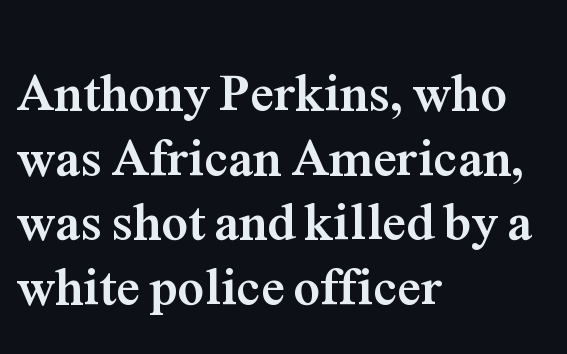
The image shows 53 px semibold serif type, upright; set left-aligned, line spacing 1.22x, normal letter spacing, not underlined; medium stroke contrast and a medium x-height.
